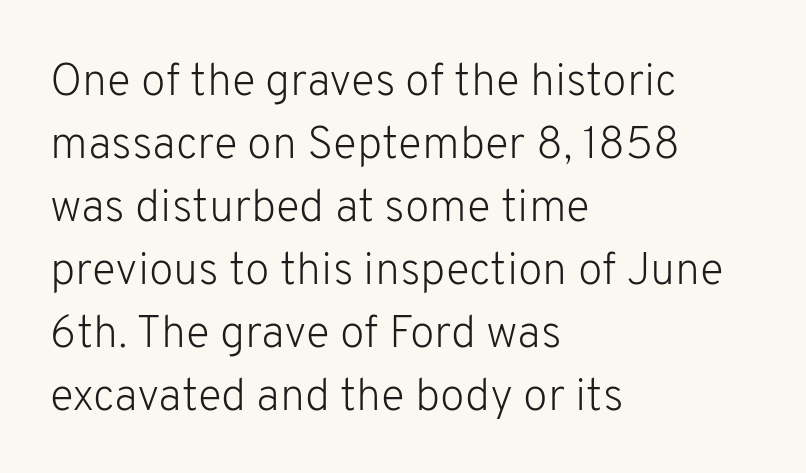
You could not count columns in this text — the font is proportionally spaced. What's the leading like? Ordinary, nothing unusual. Spacing between characters is what you'd get straight out of the box. Is the type heavy? It reads as light-to-regular instead. A student would call this left alignment; a typographer would say flush left, rag right. Designer's note — italics off, roman on.
